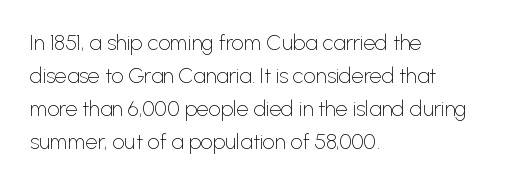
The image shows 21 px text type, upright; set left-aligned, normal line spacing (1.57x), normal letter spacing, not underlined.
